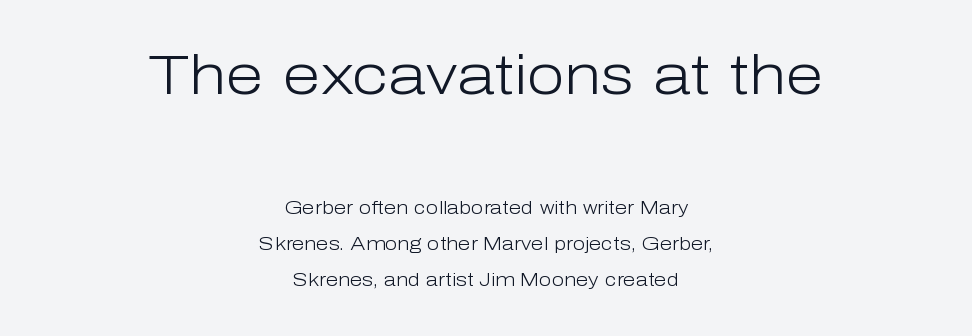
Q: Is the text bold? A: No.
Q: Is the text italic (slanted)? A: No, it is upright.
Q: Is the typeface a serif or a sans-serif typeface? A: Sans-serif.
Q: Is the text underlined? A: No.
Q: How is the paragraph aligned? A: Centered.
Q: Is the spacing between letters normal or unusually wide? A: Normal.
Q: Is the spacing between lines tight, normal or loose? A: Loose.
Q: Which block of text is set in a larger size, the first (top) or the second (bottom)? A: The first (top) one.
Q: Width (condensed, normal, or wide)? A: Normal.
Q: Stroke contrast? A: Low.
Q: x-height? A: Medium.
Q: Monospaced? A: No.
